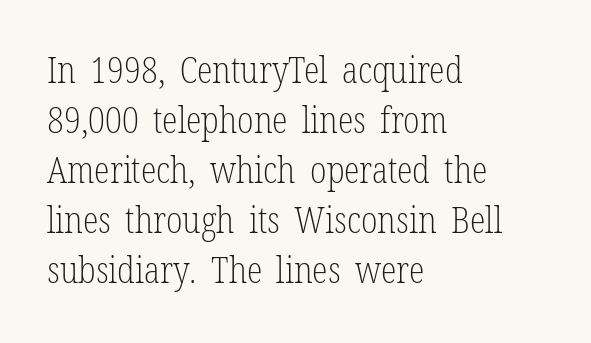
The face looks like a standard text weight, possibly lighter. Underlining? Definitely not there. Note the varied advance widths — an 'i' is clearly narrower than an 'm'. This sample uses a serif face. The vertical gap from one line to the next is medium. Casual observation: everything's shoved over to the left.
